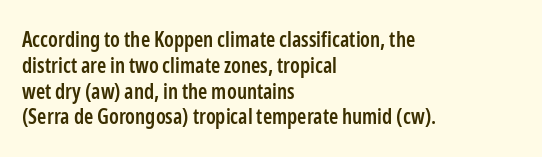
The image shows 21 px text type, upright; set left-aligned, line spacing 1.23x, normal letter spacing, not underlined.
